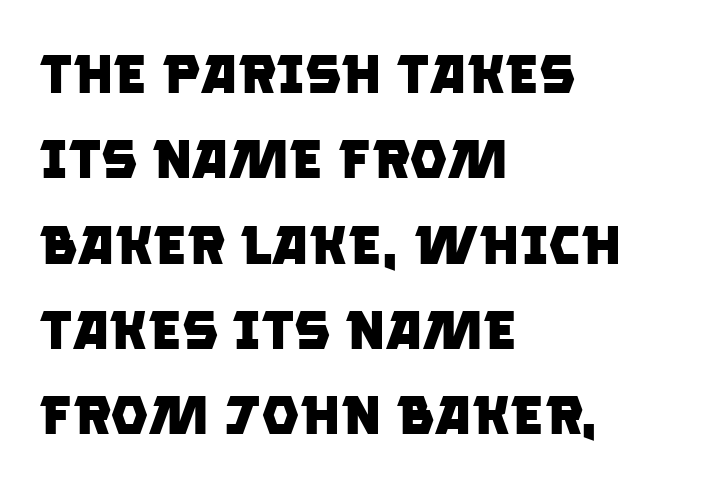
The image shows 54 px heavy sans-serif type; set left-aligned, normal line spacing (1.58x), normal letter spacing, not underlined; low stroke contrast and a large x-height.
